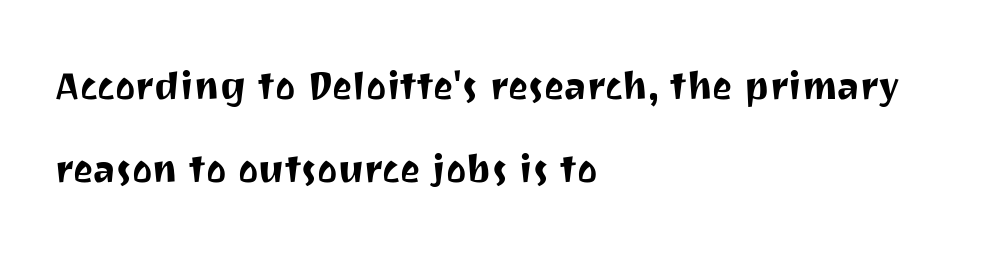
Reading down the block, your eye returns to a fixed left position each line. This is sans-serif lettering, the kind often seen on screens and signage. Think of a printed novel: that variable character pitch is what you see here. The letters sit at their default tracking, neither squeezed nor spread. A roman cut, with each character standing at attention.
